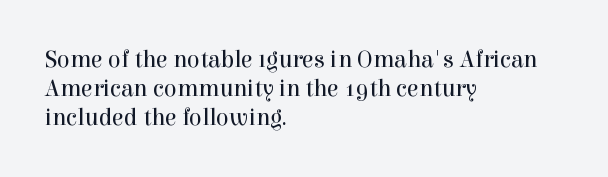
Q: Is the text bold? A: No.
Q: Is the text italic (slanted)? A: No, it is upright.
Q: Is the text underlined? A: No.
Q: How is the paragraph aligned? A: Left-aligned.
Q: Is the spacing between letters normal or unusually wide? A: Normal.
